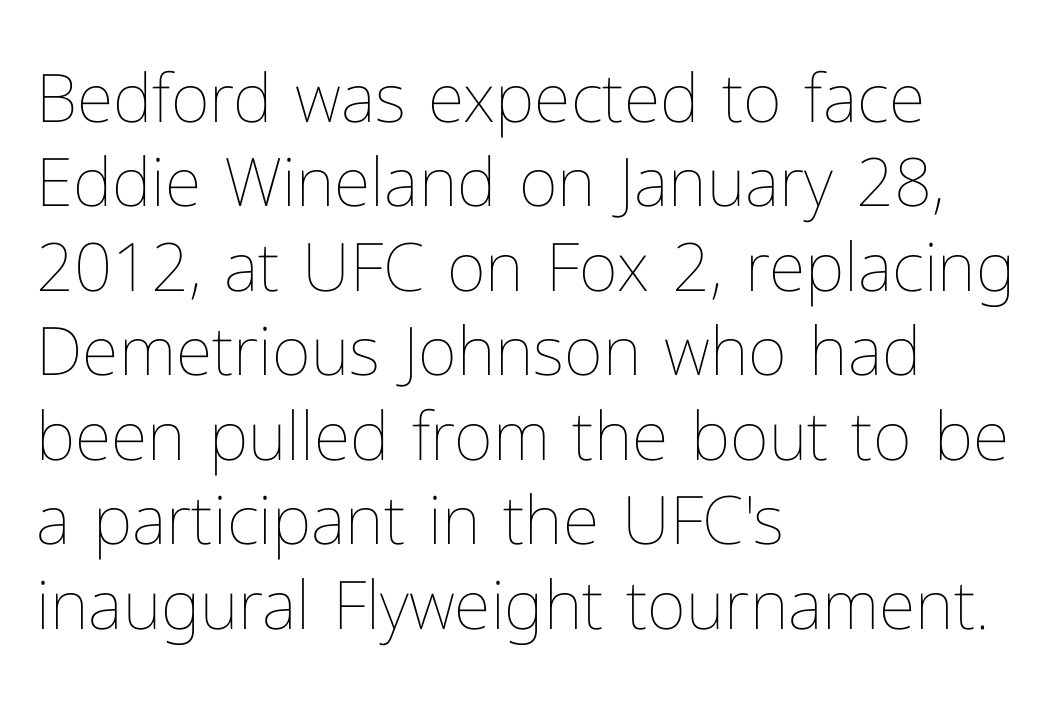
Q: Is the text bold? A: No.
Q: Is the text italic (slanted)? A: No, it is upright.
Q: Is the text underlined? A: No.
Q: How is the paragraph aligned? A: Left-aligned.
Q: Is the spacing between letters normal or unusually wide? A: Normal.
Q: Is the spacing between lines tight, normal or loose? A: Normal.
Q: Width (condensed, normal, or wide)? A: Normal.
Q: Stroke contrast? A: Low.
Q: x-height? A: Medium.
Q: Monospaced? A: No.
